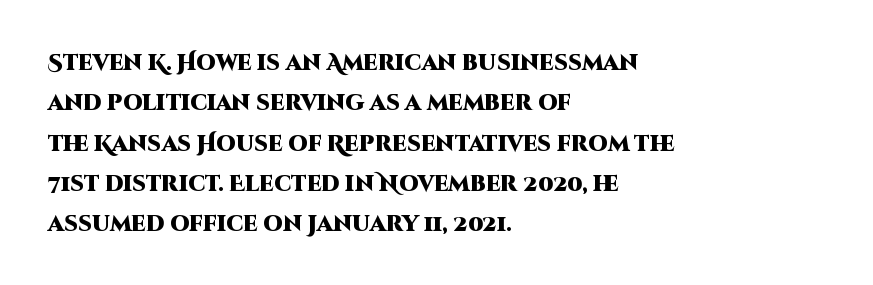
{"italic": "no", "bold": "yes", "underline": "no", "align": "left", "line_spacing_ratio": 1.83, "letter_spacing": "normal", "letter_spacing_em": 0.0, "glyph_px": 22}
